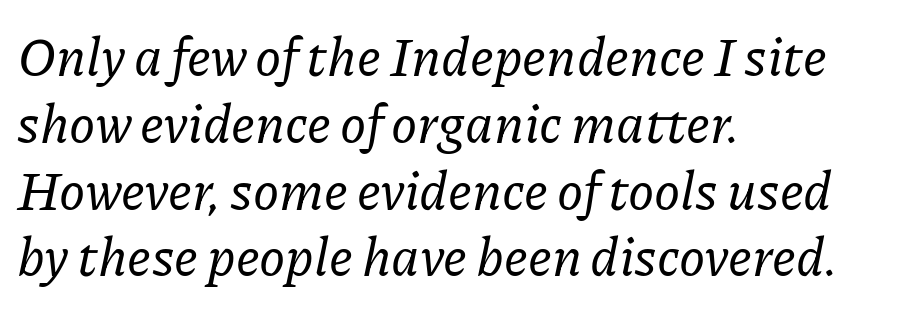
{"serif": "yes", "italic": "yes", "lean": "right", "slant_degrees": 11, "width": "normal", "stroke_contrast": "low", "x_height": "medium", "monospaced": "no", "underline": "no", "align": "left", "line_spacing": "normal", "line_spacing_ratio": 1.26, "letter_spacing": "normal", "letter_spacing_em": 0.0, "glyph_px": 53}
